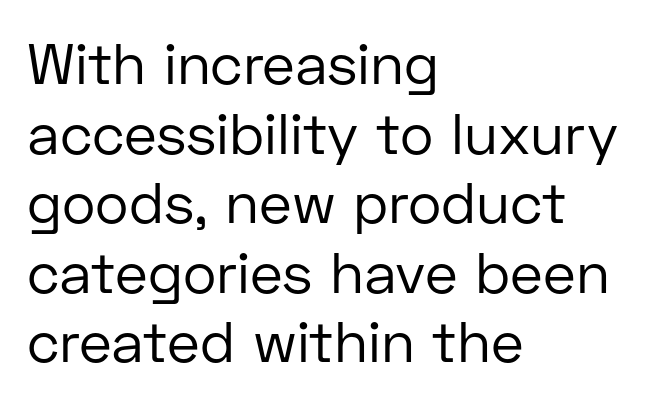
This rendering leaves character spacing at its baseline value. The strip under each line holds only bare page. No chunkiness to these letters — they're not bold. The characters display no serif detailing; their extremities are plain. Designer's note — italics off, roman on. A student would call this left alignment; a typographer would say flush left, rag right.
